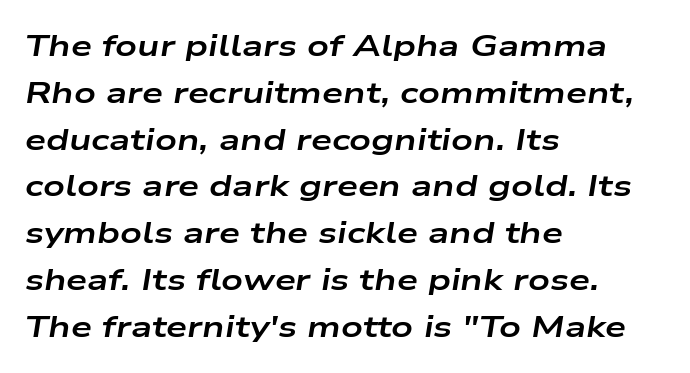
{"italic": "yes", "lean": "right", "slant_degrees": 9, "bold": "yes", "weight": "bold", "width": "wide", "stroke_contrast": "low", "x_height": "medium", "monospaced": "no", "underline": "no", "align": "left", "line_spacing": "normal", "line_spacing_ratio": 1.56, "letter_spacing": "normal", "letter_spacing_em": 0.0, "glyph_px": 30}
